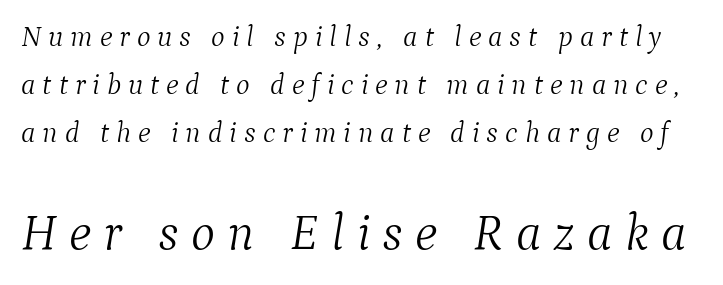
Between these two stacked blocks, the lower one wins on size. A typesetter would call this heavily tracked-out type. Each stroke keeps to a modest, everyday thickness or less. The passage shown stacks its lines at a standard gap.
